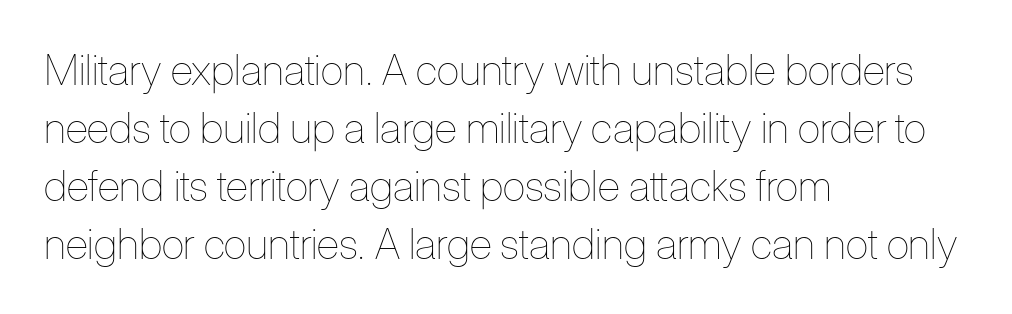
The image shows 42 px thin, condensed type, upright; set left-aligned, normal line spacing (1.38x), normal letter spacing, not underlined; low stroke contrast and a medium x-height.
